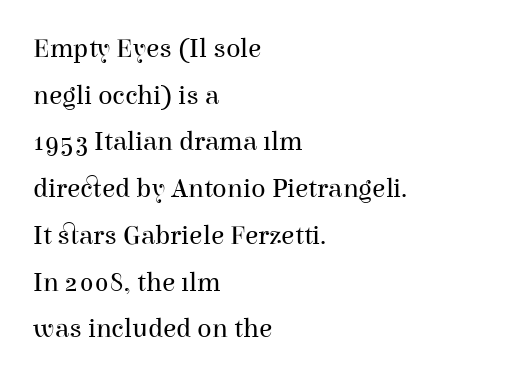
Q: Is the text bold? A: No.
Q: Is the text italic (slanted)? A: No, it is upright.
Q: Is the text underlined? A: No.
Q: How is the paragraph aligned? A: Left-aligned.
Q: Is the spacing between letters normal or unusually wide? A: Normal.
